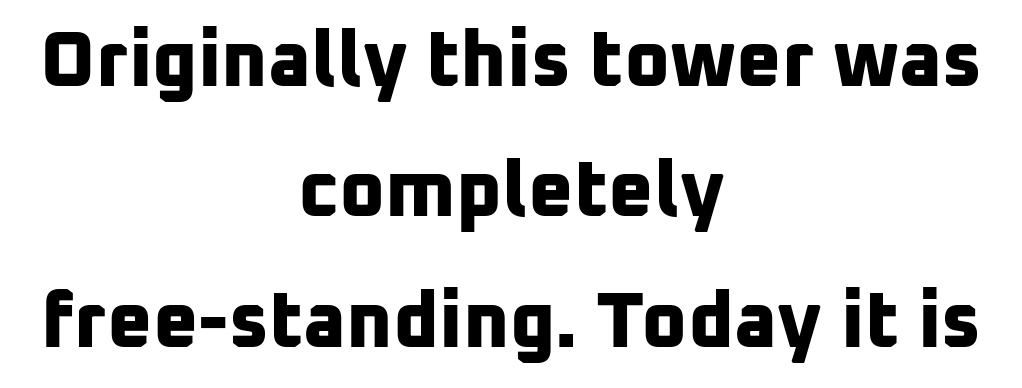
The block of text has a typical density, with ordinary space between rows. The text block is weighted toward neither margin, spreading evenly from the middle. Descenders hang freely into open space. Examine the stroke ends and you'll find no serifs. The rendering keeps characters at their native spacing. Pretty heavy lettering here — definitely bold.
